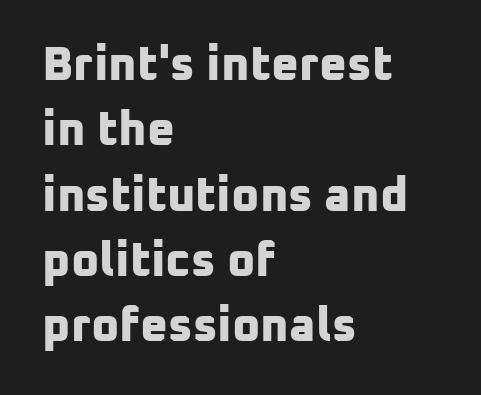
Q: Is the text bold? A: Yes.
Q: Is the typeface a serif or a sans-serif typeface? A: Sans-serif.
Q: Is the text underlined? A: No.
Q: How is the paragraph aligned? A: Left-aligned.
Q: Is the spacing between letters normal or unusually wide? A: Normal.
Q: Is the spacing between lines tight, normal or loose? A: Normal.
Q: Width (condensed, normal, or wide)? A: Normal.
Q: Stroke contrast? A: Low.
Q: x-height? A: Medium.
Q: Monospaced? A: No.
